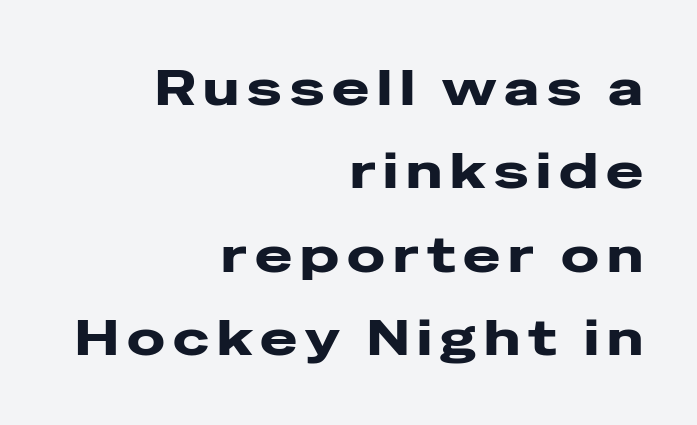
{"serif": "no", "italic": "no", "width": "wide", "stroke_contrast": "low", "x_height": "medium", "monospaced": "no", "underline": "no", "align": "right", "line_spacing": "normal", "line_spacing_ratio": 1.67, "glyph_px": 50}
